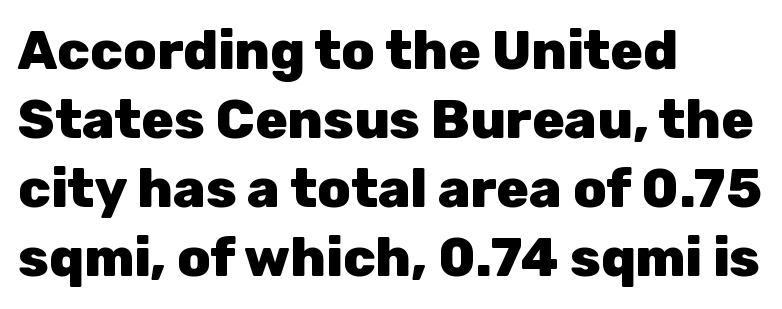
Descenders hang freely into open space. Notice how thick the strokes are: this is what a full bold looks like. Alignment: flush left. The glyphs in this specimen are sans serif.
